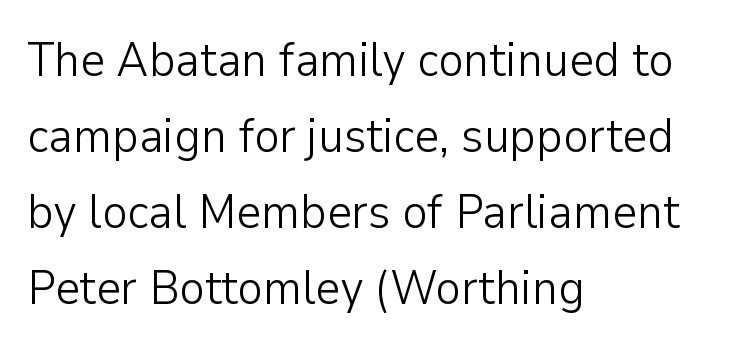
Line spacing here is normal. A clean baseline with only descenders dipping below it. The letters advance in unequal steps, a hallmark of proportional type. Spacing between characters is what you'd get straight out of the box. All the whitespace from short lines collects on the right.
